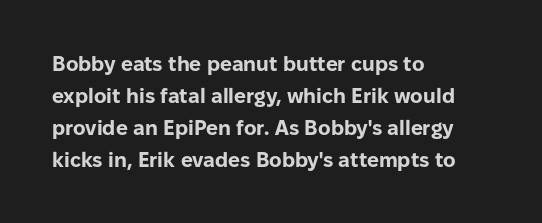
The image shows 21 px bold type, upright; set left-aligned, normal line spacing (1.52x), normal letter spacing, not underlined.
